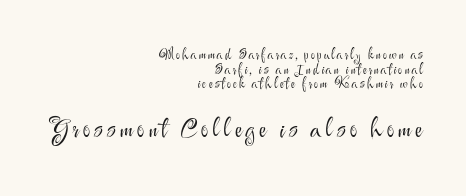
The image shows 26 px text type; set right-aligned, tight line spacing (1.05x), not underlined; the second (bottom) block is 1.86x larger.
